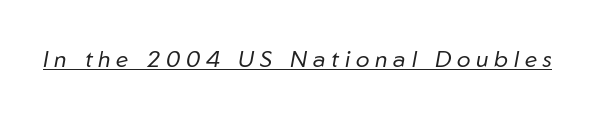
Underline: present. The glyphs look as if they've been sheared to an angle. How are the letters spaced? Widely, with obvious added tracking. Think standard paragraph weight, or any step lighter than that.
